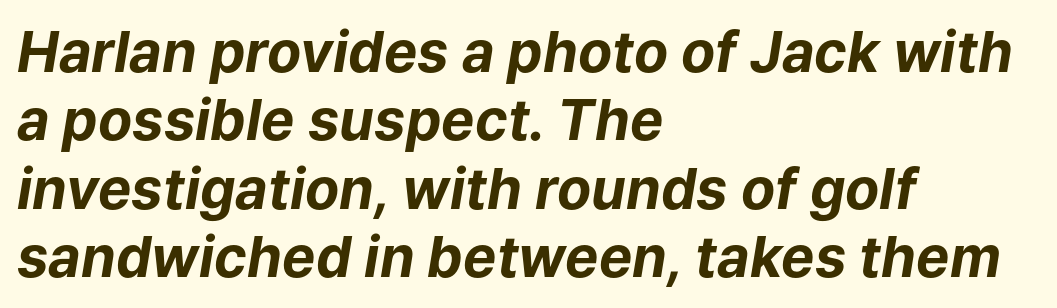
Q: Is the text bold? A: Yes.
Q: Is the text italic (slanted)? A: Yes, it leans right by about 9 degrees.
Q: Is the text underlined? A: No.
Q: How is the paragraph aligned? A: Left-aligned.
Q: Is the spacing between letters normal or unusually wide? A: Normal.
Q: Width (condensed, normal, or wide)? A: Normal.
Q: Stroke contrast? A: Low.
Q: x-height? A: Medium.
Q: Monospaced? A: No.
